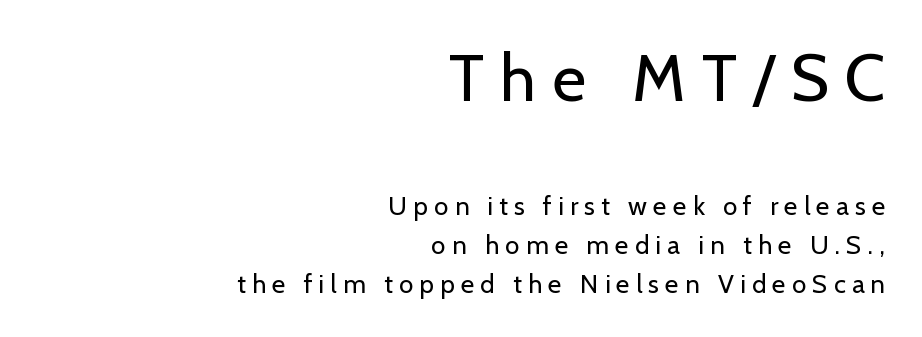
The image shows 66 px regular-weight sans-serif type, upright; set right-aligned, normal line spacing (1.5x), unusually wide letter spacing (+0.24 em), not underlined; the first (top) block is 2.54x larger; low stroke contrast and a medium x-height.
